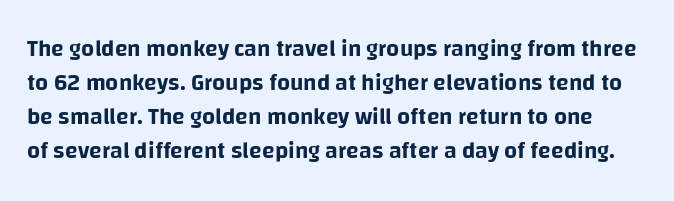
The image shows 23 px text type, upright; set normal line spacing (1.48x), normal letter spacing, not underlined.
